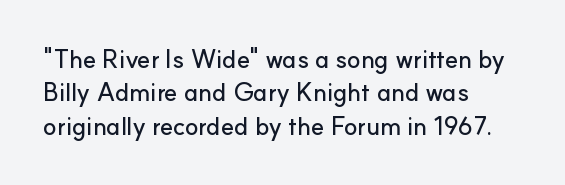
Students, observe: this is what conventionally led text looks like. Observe the ordinary spacing: letters are neighbours, not strangers. Designer's note — italics off, roman on. The specimen omits any rule beneath the text block's lines.
